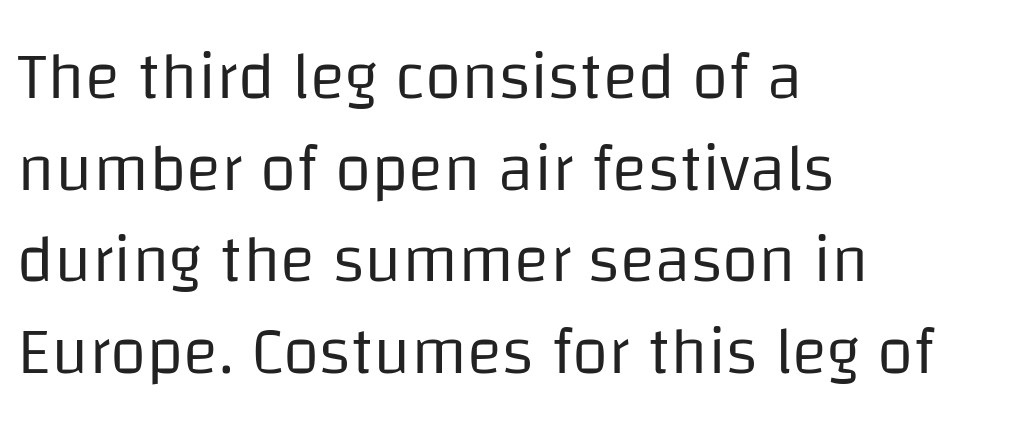
{"serif": "no", "italic": "no", "bold": "no", "weight": "regular", "width": "normal", "stroke_contrast": "low", "x_height": "large", "monospaced": "no", "underline": "no", "align": "left", "line_spacing": "normal", "line_spacing_ratio": 1.39, "letter_spacing": "normal", "letter_spacing_em": 0.0, "glyph_px": 66}
